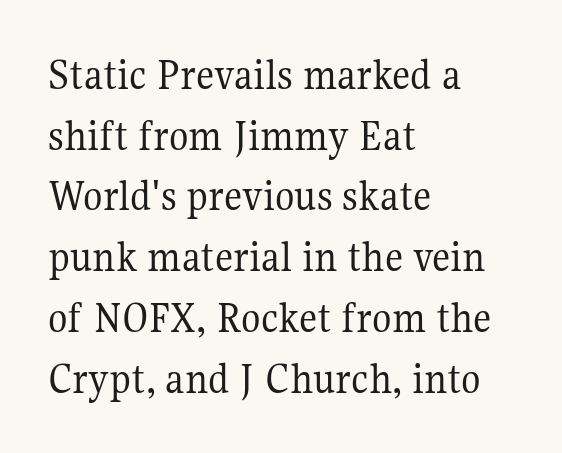
The image shows 45 px regular-weight serif type, upright; set left-aligned, normal line spacing (1.35x), normal letter spacing, not underlined; medium stroke contrast and a medium x-height.
